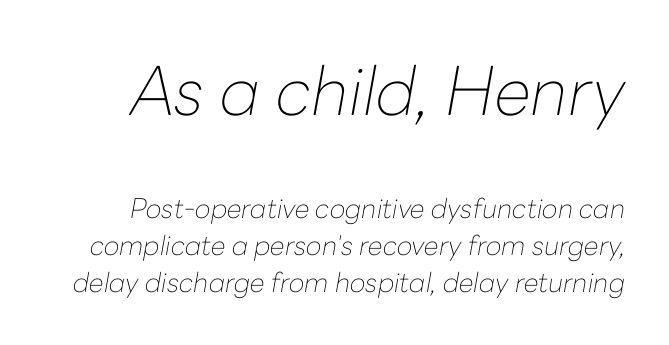
Compare the two chunks: the upper has the greater cap height. Whoever set this chose a conventional vertical rhythm. Is this a fixed-width face? No — the glyphs have proportional, varying widths. There's an unmistakable incline to the writing here.
